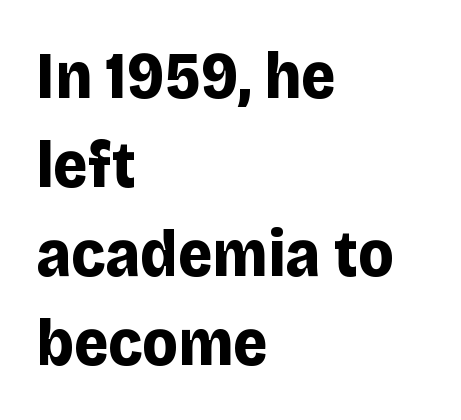
{"serif": "no", "italic": "no", "bold": "yes", "weight": "bold", "width": "normal", "stroke_contrast": "low", "x_height": "large", "monospaced": "no", "underline": "no", "align": "left", "line_spacing": "normal", "line_spacing_ratio": 1.35, "letter_spacing": "normal", "letter_spacing_em": 0.0, "glyph_px": 66}
